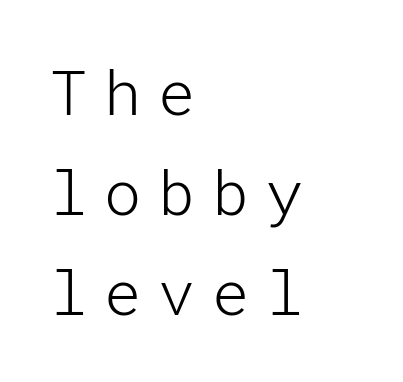
Leftover space on each line is placed entirely after the last word. Lines of text with bare space underneath. Letters have the restrained weight of plain body copy at most. Substantial extra tracking has been applied to these lines. Unlike a traditional serif, this face leaves its strokes unadorned. Does the lettering tilt? It doesn't — this is upright.
